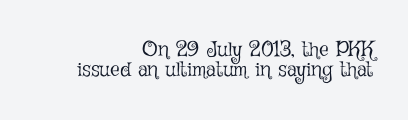
Nope, not italic — everything's standing straight. The typeface has the unassuming heft of standard copy or less. Short and long lines alike share a common ending point at right. Between one letter and the next there's only the usual sliver of space. Each row of text sits above clean, open space.
